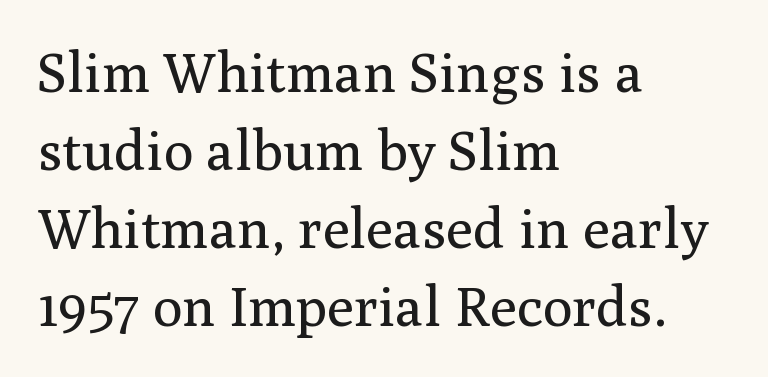
{"serif": "yes", "italic": "no", "bold": "no", "weight": "regular", "width": "normal", "stroke_contrast": "medium", "x_height": "medium", "monospaced": "no", "underline": "no", "align": "left", "line_spacing": "normal", "line_spacing_ratio": 1.39, "letter_spacing": "normal", "letter_spacing_em": 0.0, "glyph_px": 56}
